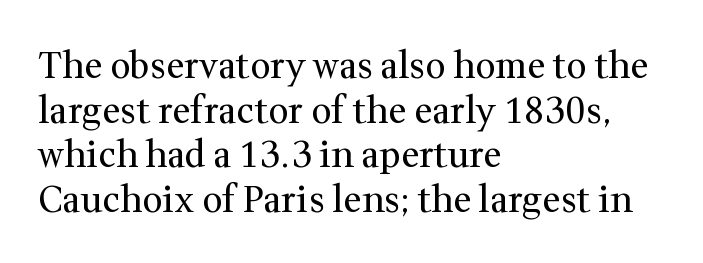
The image shows 36 px regular-weight serif type, upright; set left-aligned, line spacing 1.24x, normal letter spacing, not underlined; medium stroke contrast and a medium x-height.
